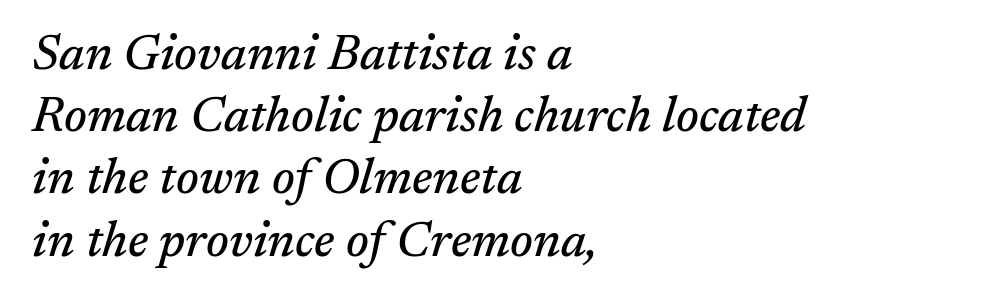
The image shows 49 px serif type, italic (leaning right); set left-aligned, normal line spacing (1.27x), normal letter spacing, not underlined; medium stroke contrast and a medium x-height.
